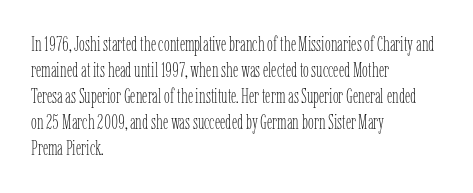
The typography opts for an upright posture over an oblique one. Unmarked baselines from the first word to the last. Students, note that the glyphs here touch the page at normal intervals. Which margin do the lines hug? The left one — the right edge is uneven. The typesetting does not lean heavy: it is not bold.
